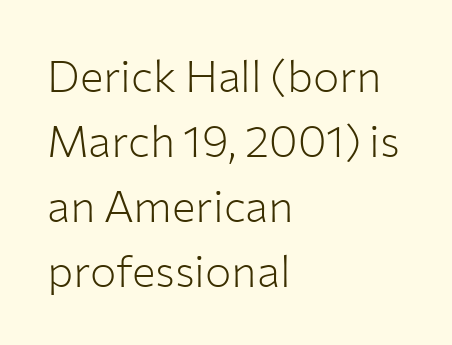
The image shows 44 px light sans-serif type, upright; set left-aligned, normal line spacing (1.48x), normal letter spacing, not underlined; low stroke contrast and a medium x-height.
